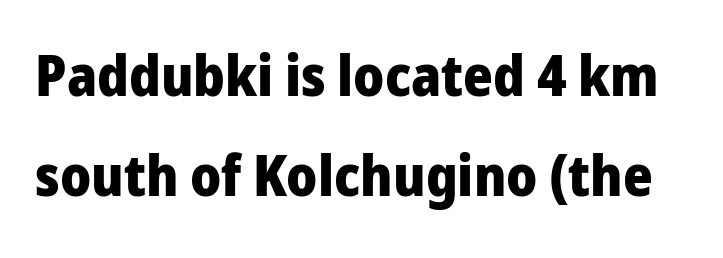
{"serif": "no", "italic": "no", "bold": "yes", "weight": "heavy", "width": "normal", "stroke_contrast": "low", "x_height": "medium", "monospaced": "no", "underline": "no", "line_spacing_ratio": 1.76, "letter_spacing": "normal", "letter_spacing_em": 0.0, "glyph_px": 57}
